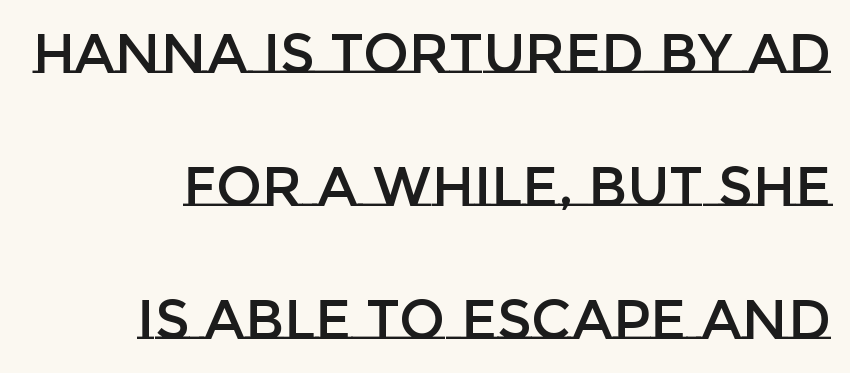
Descender tails drop into unmarked territory. You could not count columns in this text — the font is proportionally spaced. In terms of leading, this rendering errs on the spacious side. Compared with typical body copy, the letter spacing here is the same.
